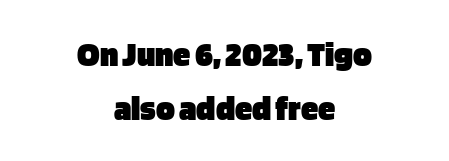
A clean baseline with only descenders dipping below it. Here the glyphs are tracked normally, forming tight word shapes. Each glyph is drawn with heavy, bold strokes. Think of a printed novel: that variable character pitch is what you see here.
